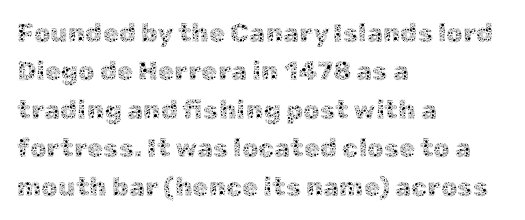
{"italic": "no", "bold": "no", "underline": "no", "align": "left", "line_spacing": "normal", "line_spacing_ratio": 1.48, "letter_spacing": "normal", "letter_spacing_em": 0.0, "glyph_px": 26}
